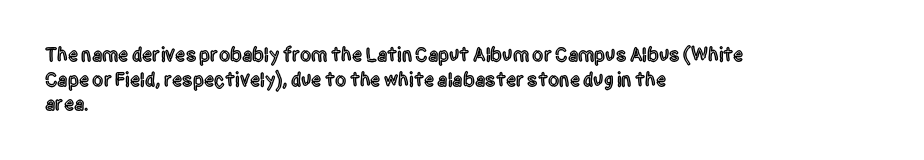
Q: Is the text italic (slanted)? A: No, it is upright.
Q: Is the text underlined? A: No.
Q: How is the paragraph aligned? A: Left-aligned.
Q: Is the spacing between letters normal or unusually wide? A: Normal.
